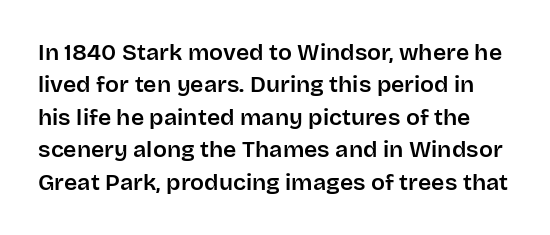
This is the regular roman posture of the typeface. This sample uses plain, unmodified letter spacing. Vertically, the passage feels balanced, rows spaced as you'd expect. Decoration check: the copy has no underline.
